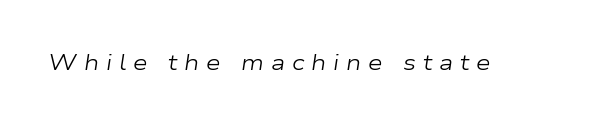
Q: Is the text bold? A: No.
Q: Is the text italic (slanted)? A: Yes, it leans right by about 9 degrees.
Q: Is the text underlined? A: No.
Q: Is the spacing between letters normal or unusually wide? A: Unusually wide.
